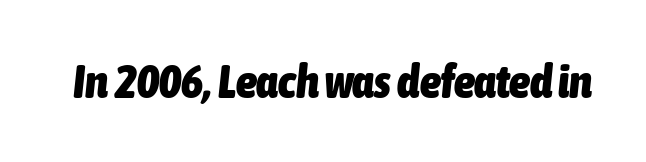
The image shows 47 px heavy, condensed type, italic (leaning right); set normal letter spacing, not underlined; low stroke contrast and a medium x-height.
